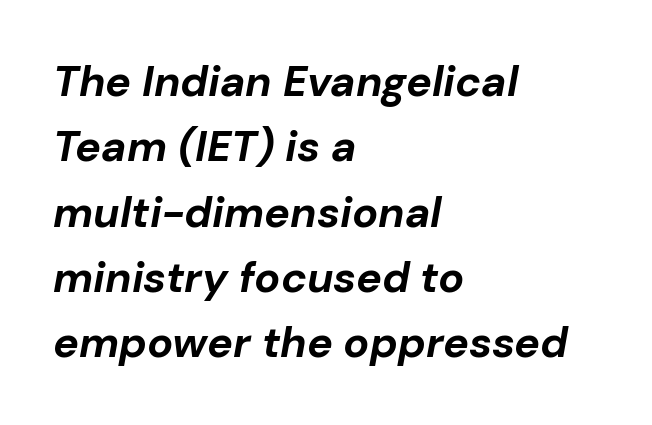
Q: Is the text bold? A: Yes.
Q: Is the text italic (slanted)? A: Yes, it leans right by about 10 degrees.
Q: Is the text underlined? A: No.
Q: How is the paragraph aligned? A: Left-aligned.
Q: Is the spacing between letters normal or unusually wide? A: Normal.
Q: Is the spacing between lines tight, normal or loose? A: Normal.
Q: Width (condensed, normal, or wide)? A: Normal.
Q: Stroke contrast? A: Low.
Q: x-height? A: Medium.
Q: Monospaced? A: No.
